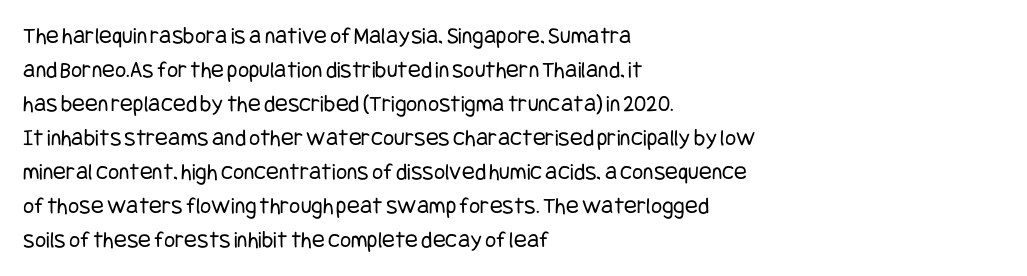
{"italic": "no", "bold": "no", "underline": "no", "align": "left", "line_spacing": "normal", "line_spacing_ratio": 1.42, "letter_spacing": "normal", "letter_spacing_em": 0.0, "glyph_px": 24}
